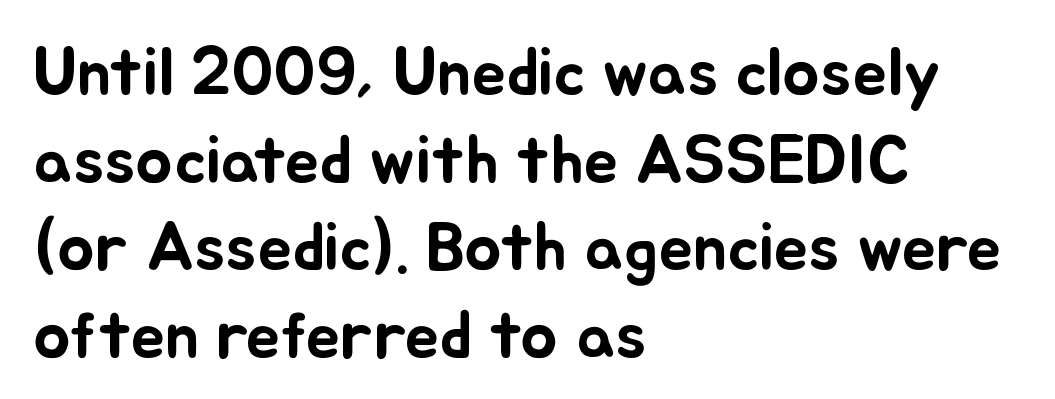
{"italic": "no", "width": "normal", "stroke_contrast": "low", "x_height": "small", "monospaced": "no", "underline": "no", "align": "left", "line_spacing": "normal", "line_spacing_ratio": 1.27, "letter_spacing": "normal", "letter_spacing_em": 0.0, "glyph_px": 69}
